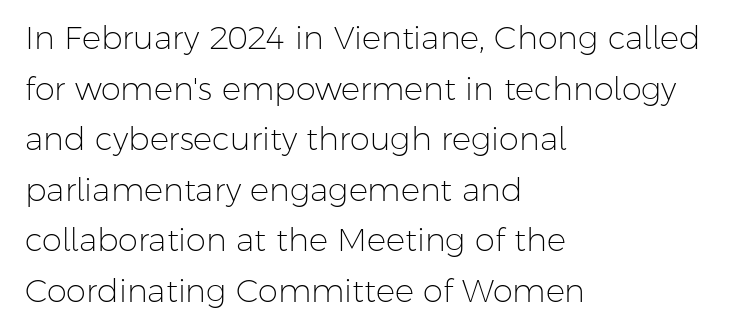
The image shows 32 px light sans-serif type, upright; set left-aligned, normal line spacing (1.58x), normal letter spacing, not underlined; low stroke contrast and a medium x-height.
